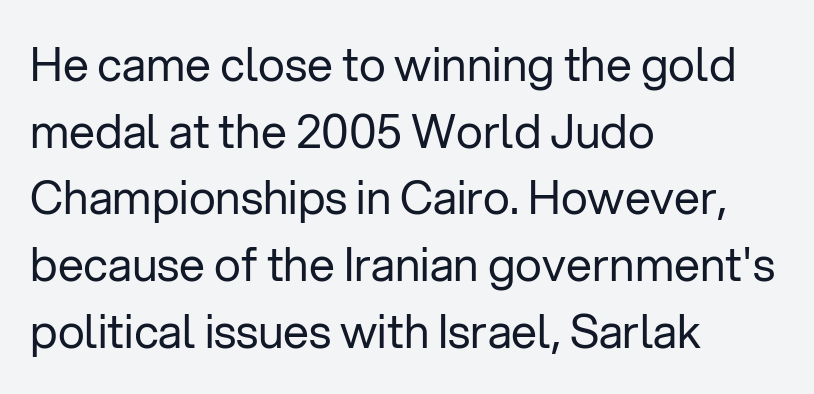
The image shows 46 px regular-weight sans-serif type, upright; set left-aligned, normal line spacing (1.45x), normal letter spacing, not underlined; low stroke contrast and a medium x-height.
